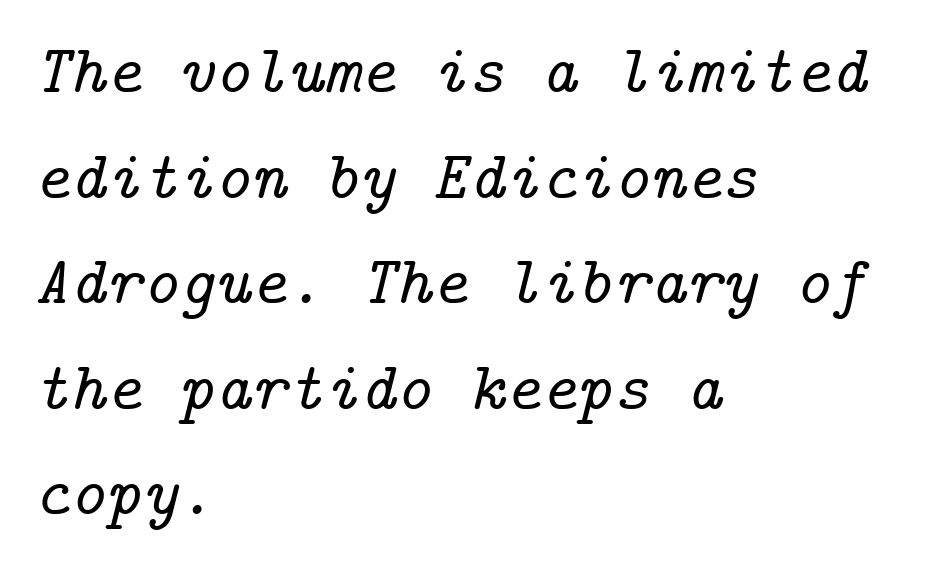
The image shows 69 px serif type, italic (leaning right); set left-aligned, normal line spacing (1.53x), normal letter spacing, not underlined; low stroke contrast and a medium x-height.
